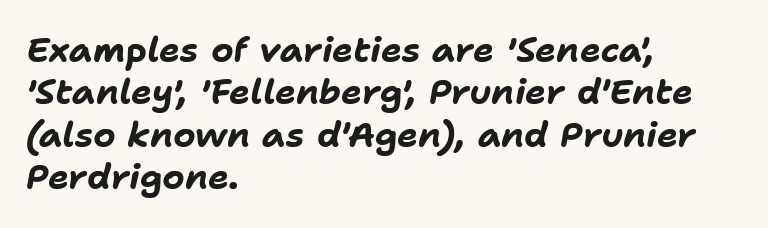
{"italic": "yes", "lean": "right", "slant_degrees": 11, "bold": "yes", "weight": "bold", "width": "normal", "stroke_contrast": "low", "x_height": "medium", "monospaced": "no", "underline": "no", "align": "left", "line_spacing_ratio": 1.21, "letter_spacing": "normal", "letter_spacing_em": 0.0, "glyph_px": 35}
